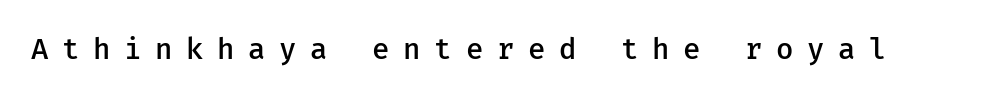
Is there any slant? The stems are plumb. Emphasis by weight is partial: semibold. Check the space under the baseline: it is left empty. Spacing between characters has been opened up far beyond the box default. Letterform terminals end flat and unadorned throughout the passage.
